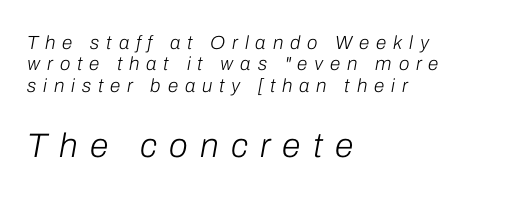
Q: Is the text bold? A: No.
Q: Is the text italic (slanted)? A: Yes, it leans right by about 10 degrees.
Q: Is the text underlined? A: No.
Q: How is the paragraph aligned? A: Left-aligned.
Q: Is the spacing between letters normal or unusually wide? A: Unusually wide.
Q: Is the spacing between lines tight, normal or loose? A: Tight.
Q: Which block of text is set in a larger size, the first (top) or the second (bottom)? A: The second (bottom) one.
Q: Width (condensed, normal, or wide)? A: Normal.
Q: Stroke contrast? A: Low.
Q: x-height? A: Medium.
Q: Monospaced? A: No.
